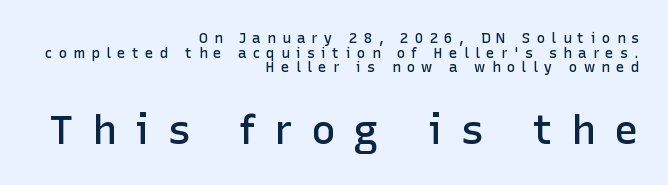
The image shows 41 px semibold sans-serif type, upright; set right-aligned, tight line spacing (1.04x), unusually wide letter spacing (+0.45 em), not underlined; the second (bottom) block is 2.93x larger; low stroke contrast and a medium x-height.
